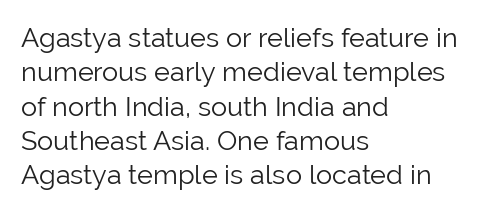
The image shows 27 px text type, upright; set left-aligned, normal line spacing (1.27x), normal letter spacing, not underlined.
